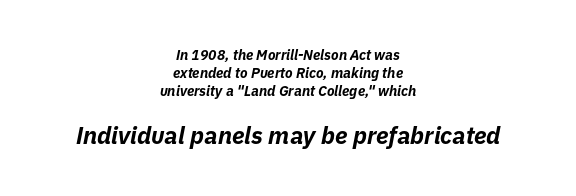
{"italic": "yes", "lean": "right", "slant_degrees": 11, "bold": "yes", "underline": "no", "align": "center", "line_spacing": "normal", "line_spacing_ratio": 1.3, "letter_spacing": "normal", "letter_spacing_em": 0.0, "larger_block": "second", "size_ratio": 1.71, "glyph_px": 24}
